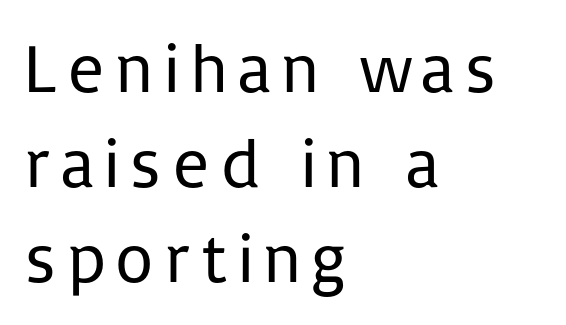
The strokes are not fattened; the text isn't bold. The rendering shows plain stroke endings on the letterforms — a sans-serif design. The face used here is proportionally spaced, like ordinary book or web type. Honestly, there is no underline to notice here at all. Students, observe: this is what conventionally led text looks like. The specimen reads as upright at a glance.
